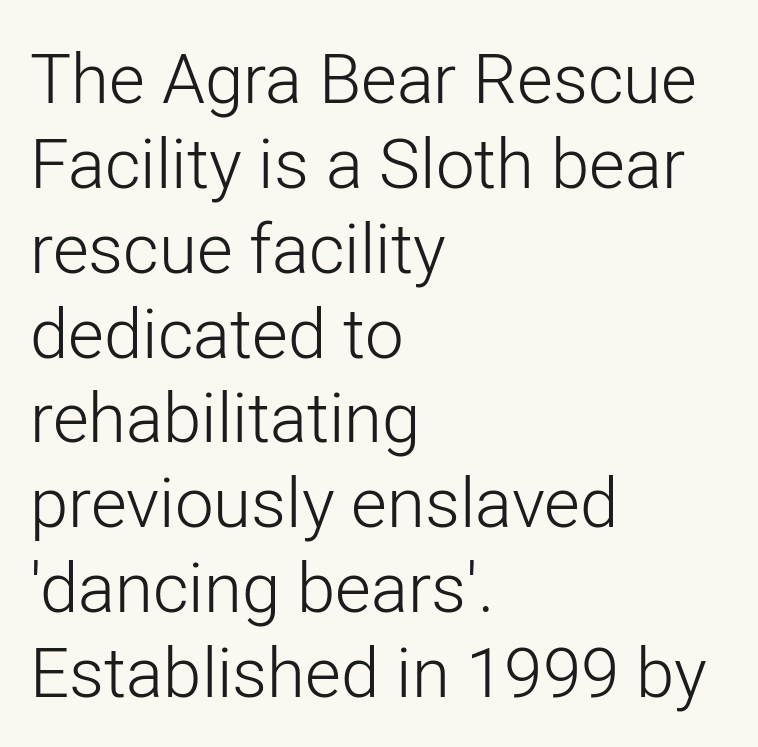
Q: Is the text bold? A: No.
Q: Is the text italic (slanted)? A: No, it is upright.
Q: Is the typeface a serif or a sans-serif typeface? A: Sans-serif.
Q: Is the text underlined? A: No.
Q: How is the paragraph aligned? A: Left-aligned.
Q: Is the spacing between letters normal or unusually wide? A: Normal.
Q: Width (condensed, normal, or wide)? A: Normal.
Q: Stroke contrast? A: Low.
Q: x-height? A: Medium.
Q: Monospaced? A: No.
